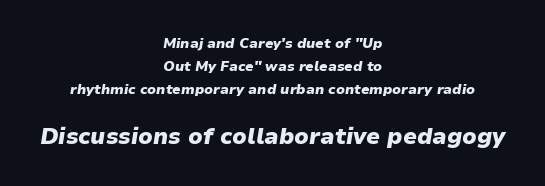
Q: Is the text bold? A: Yes.
Q: Is the text italic (slanted)? A: Yes, it leans right by about 9 degrees.
Q: Is the text underlined? A: No.
Q: How is the paragraph aligned? A: Centered.
Q: Is the spacing between letters normal or unusually wide? A: Normal.
Q: Is the spacing between lines tight, normal or loose? A: Normal.
Q: Which block of text is set in a larger size, the first (top) or the second (bottom)? A: The second (bottom) one.
